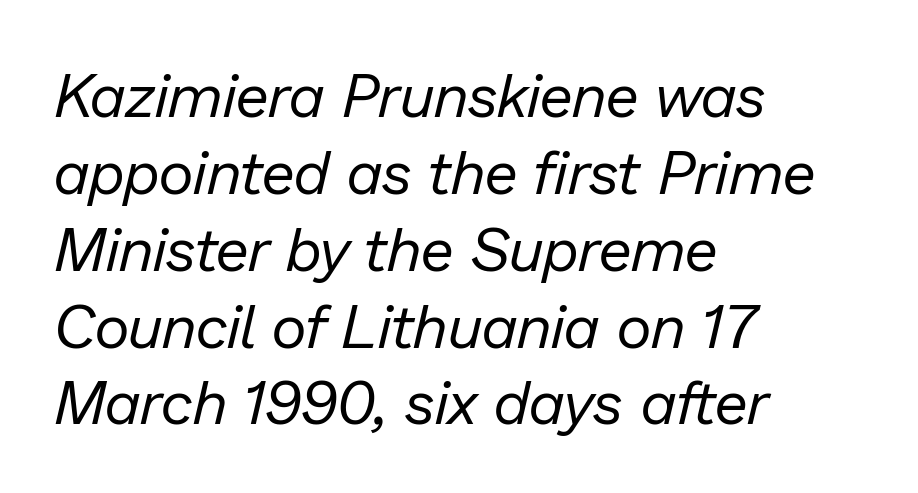
Q: Is the text bold? A: No.
Q: Is the text italic (slanted)? A: Yes, it leans right by about 13 degrees.
Q: Is the text underlined? A: No.
Q: How is the paragraph aligned? A: Left-aligned.
Q: Is the spacing between letters normal or unusually wide? A: Normal.
Q: Is the spacing between lines tight, normal or loose? A: Normal.
Q: Width (condensed, normal, or wide)? A: Normal.
Q: Stroke contrast? A: Low.
Q: x-height? A: Medium.
Q: Monospaced? A: No.
